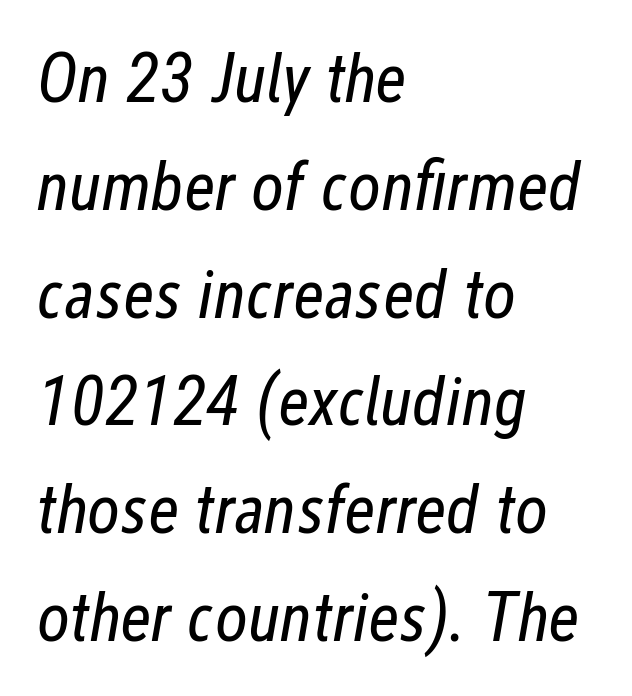
The image shows 70 px regular-weight, condensed type, italic (leaning right); set left-aligned, normal line spacing (1.54x), normal letter spacing, not underlined; low stroke contrast and a medium x-height.
